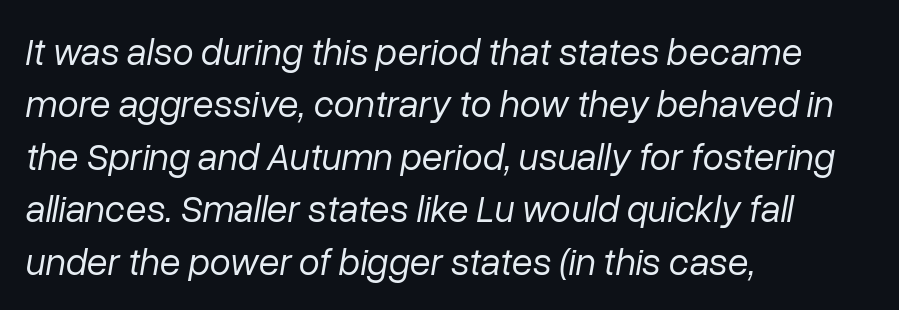
The image shows 38 px regular-weight type, italic (leaning right); set left-aligned, normal line spacing (1.38x), normal letter spacing, not underlined; low stroke contrast and a medium x-height.
